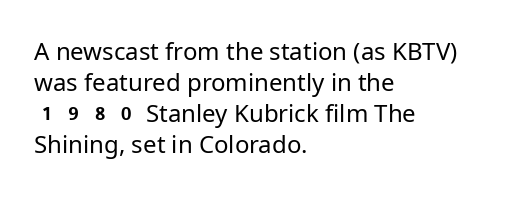
{"italic": "no", "bold": "no", "underline": "no", "align": "left", "line_spacing": "normal", "line_spacing_ratio": 1.29, "letter_spacing": "normal", "letter_spacing_em": 0.0, "glyph_px": 24}
